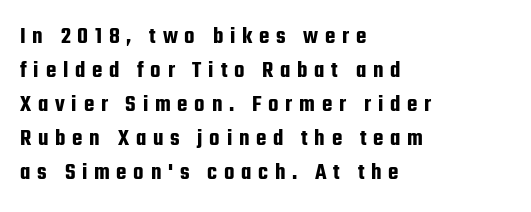
{"italic": "no", "underline": "no", "align": "left", "line_spacing": "normal", "line_spacing_ratio": 1.42, "letter_spacing": "wide", "letter_spacing_em": 0.28, "glyph_px": 24}
